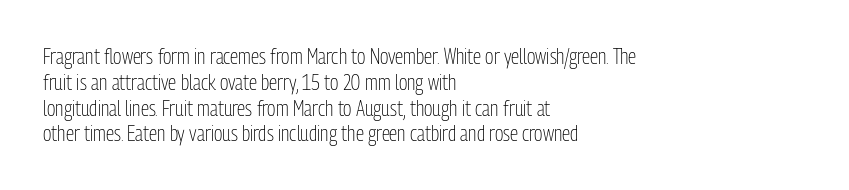
Q: Is the text bold? A: No.
Q: Is the text italic (slanted)? A: No, it is upright.
Q: Is the text underlined? A: No.
Q: How is the paragraph aligned? A: Left-aligned.
Q: Is the spacing between letters normal or unusually wide? A: Normal.
